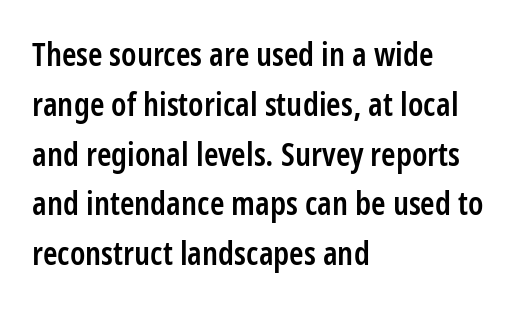
A bare baseline throughout the passage. A normal amount of white space separates one row of letters from the next. The letters advance in unequal steps, a hallmark of proportional type. The face used here is rendered with its standard letterfit.
